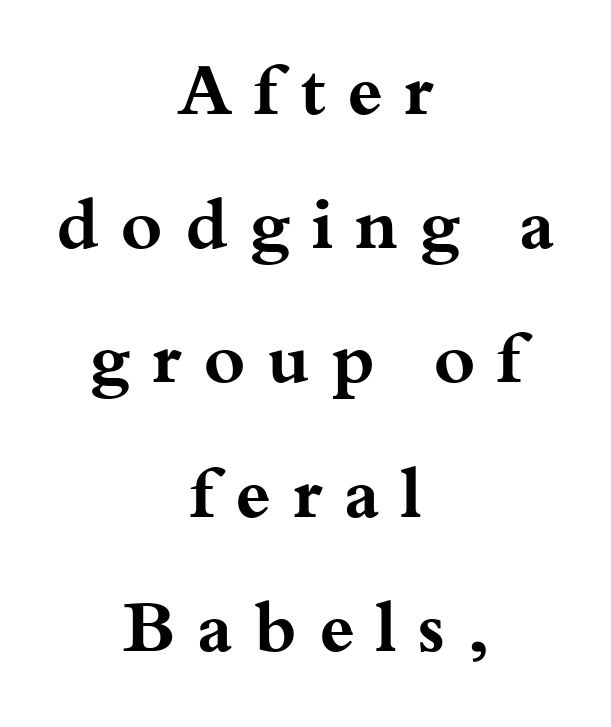
Q: Is the text bold? A: Yes.
Q: Is the text italic (slanted)? A: No, it is upright.
Q: Is the typeface a serif or a sans-serif typeface? A: Serif.
Q: Is the text underlined? A: No.
Q: How is the paragraph aligned? A: Centered.
Q: Is the spacing between letters normal or unusually wide? A: Unusually wide.
Q: Width (condensed, normal, or wide)? A: Wide.
Q: Stroke contrast? A: Medium.
Q: x-height? A: Small.
Q: Monospaced? A: No.
